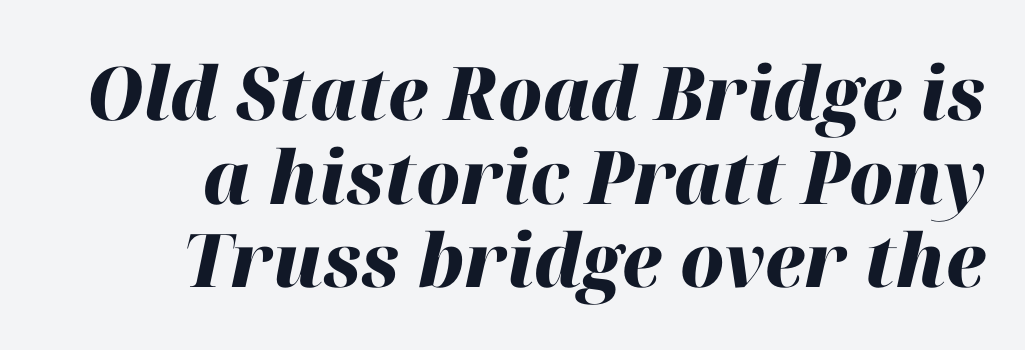
The image shows 74 px heavy type, italic (leaning right); set right-aligned, tight line spacing (1.13x), normal letter spacing, not underlined; high stroke contrast and a medium x-height.
